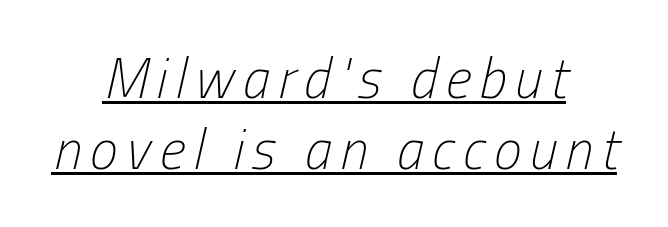
Q: Is the text bold? A: No.
Q: Is the text italic (slanted)? A: Yes, it leans right by about 13 degrees.
Q: Is the text underlined? A: Yes.
Q: How is the paragraph aligned? A: Centered.
Q: Is the spacing between lines tight, normal or loose? A: Normal.
Q: Width (condensed, normal, or wide)? A: Condensed.
Q: Stroke contrast? A: Low.
Q: x-height? A: Medium.
Q: Monospaced? A: No.
